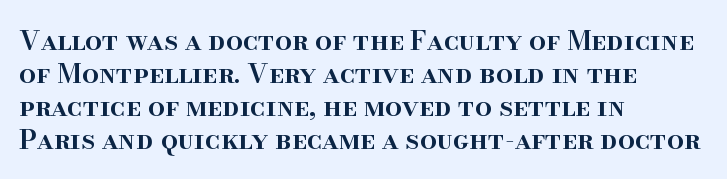
The image shows 27 px text type, upright; set left-aligned, line spacing 1.22x, normal letter spacing, not underlined.
